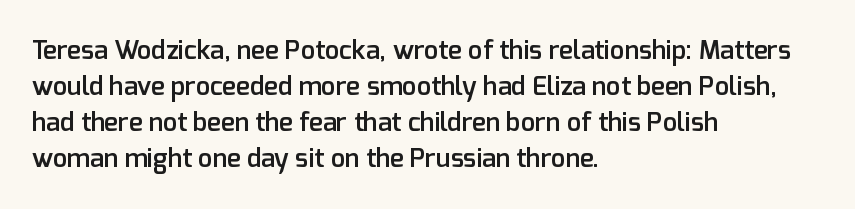
The image shows 26 px text type, upright; set left-aligned, normal line spacing (1.39x), normal letter spacing, not underlined.
